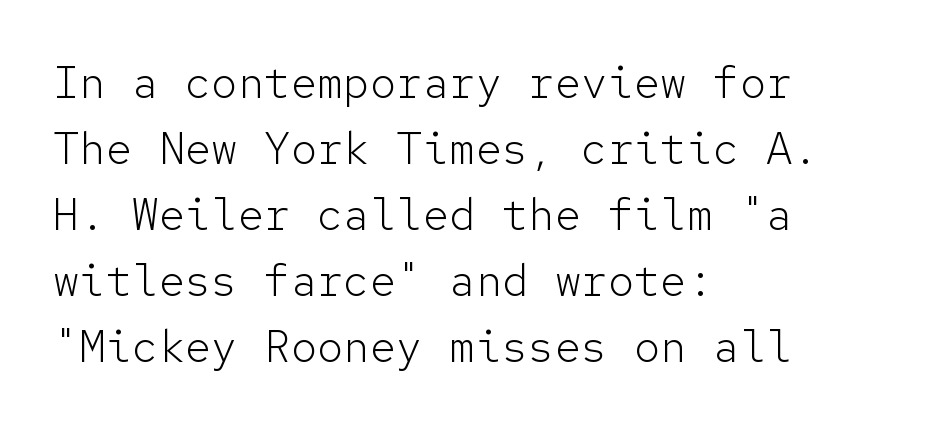
Is this a heavy cut? Hardly; it is regular or lighter. The rendering keeps characters at their native spacing. A typesetter would call this monospace, since all characters share one set width. The face used here is a sans, in the tradition of grotesques and geometrics.
